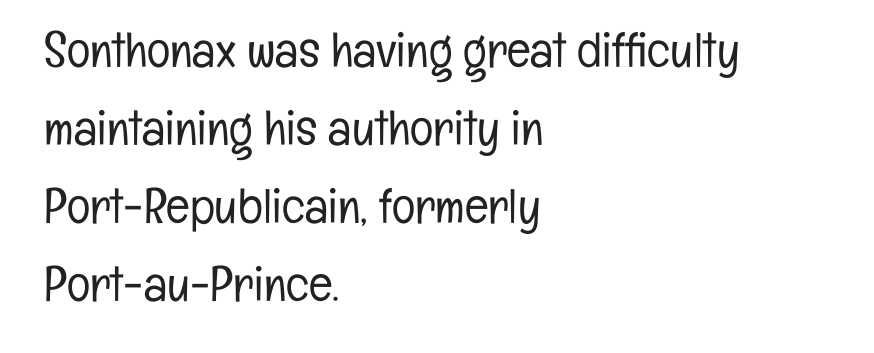
The image shows 49 px light, condensed sans-serif type, upright; set left-aligned, normal line spacing (1.59x), normal letter spacing, not underlined; low stroke contrast and a medium x-height.
